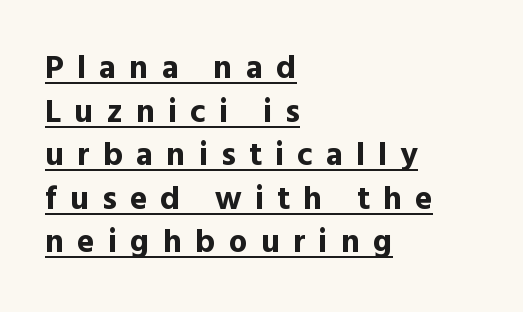
{"serif": "no", "italic": "no", "bold": "yes", "weight": "bold", "width": "normal", "x_height": "medium", "monospaced": "no", "underline": "yes", "align": "left", "line_spacing": "normal", "line_spacing_ratio": 1.32, "letter_spacing": "wide", "letter_spacing_em": 0.4, "glyph_px": 33}
